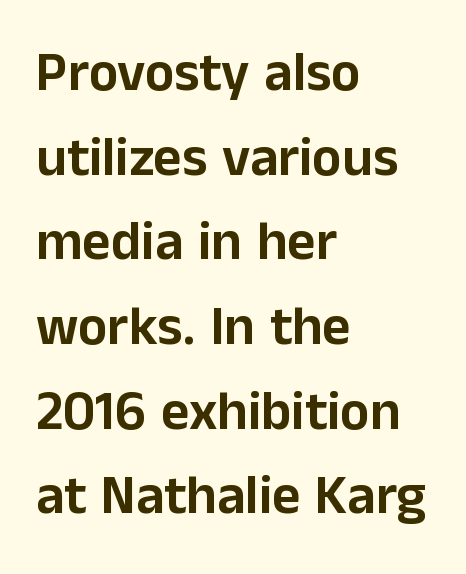
Summary of vertical rhythm: regular, with standard interline spacing. This sample uses an upright cut, with every glyph sitting square on the baseline. The gaps between neighbouring characters are ordinary and unremarkable. Regarding serifs, this sample does without them. Quick note: underline off.
